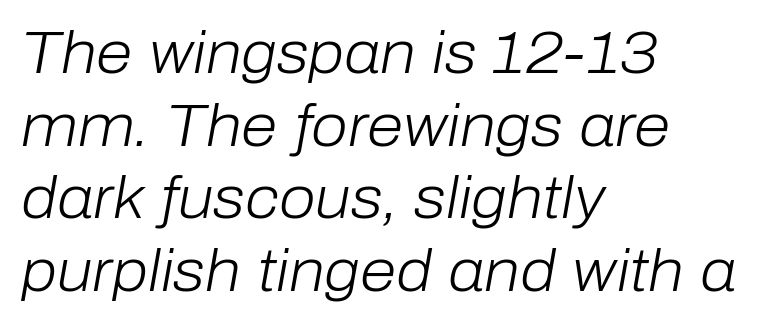
The space directly below the letters is spotless. The paragraph shown leans on its left margin. Students, note that the glyphs here touch the page at normal intervals. The font's italic variant was chosen for this text. Do the characters align in a grid? No, the font is proportional.
